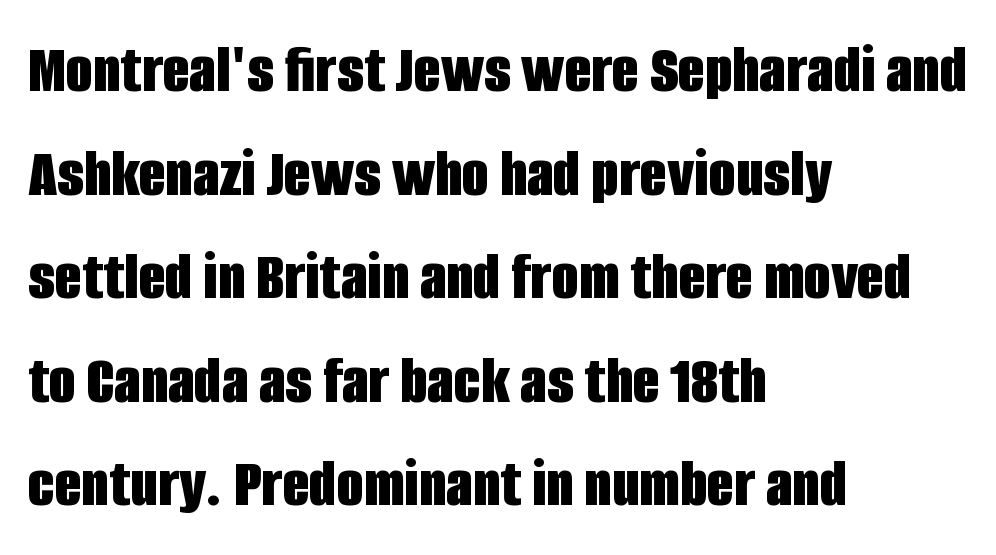
The image shows 70 px bold, condensed sans-serif type, upright; set left-aligned, normal line spacing (1.48x), normal letter spacing, not underlined; low stroke contrast and a large x-height.
